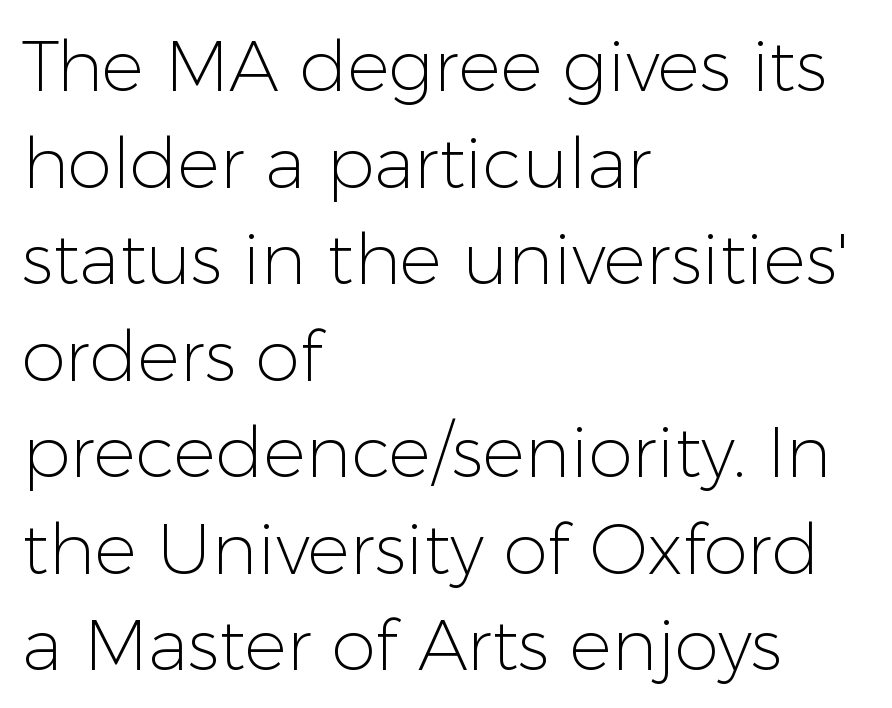
Each row of text sits above clean, open space. The face used here is rendered with its standard letterfit. Line spacing here is normal. Unlike italic type, these characters show no tilt at all. Font category for this specimen: sans-serif.
